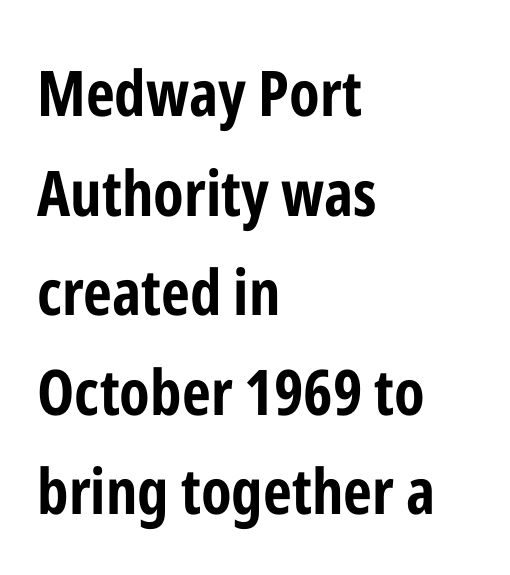
The image shows 63 px bold, condensed sans-serif type, upright; set left-aligned, normal line spacing (1.58x), normal letter spacing, not underlined; low stroke contrast and a medium x-height.
